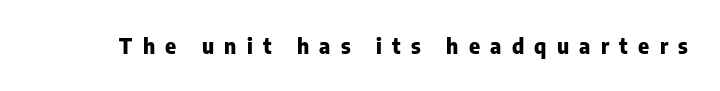
{"italic": "no", "bold": "yes", "underline": "no", "letter_spacing": "wide", "letter_spacing_em": 0.49, "glyph_px": 21}
